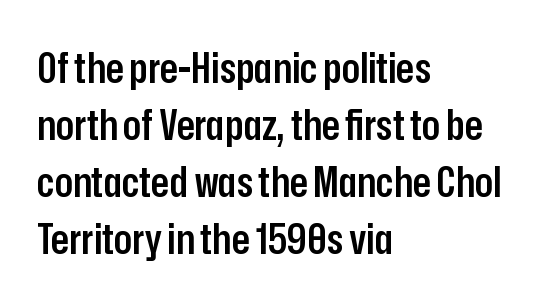
A typesetter would call this zero additional tracking. The rendering uses a moderate line-height, typical for paragraphs. Does the type have serifs? No, each stem ends abruptly. The gap between lines stays unmarked. The rendering anchors every line to the left-hand side.
